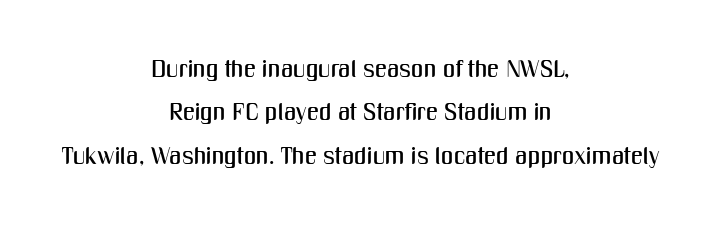
Q: Is the text italic (slanted)? A: No, it is upright.
Q: Is the text underlined? A: No.
Q: How is the paragraph aligned? A: Centered.
Q: Is the spacing between letters normal or unusually wide? A: Normal.
